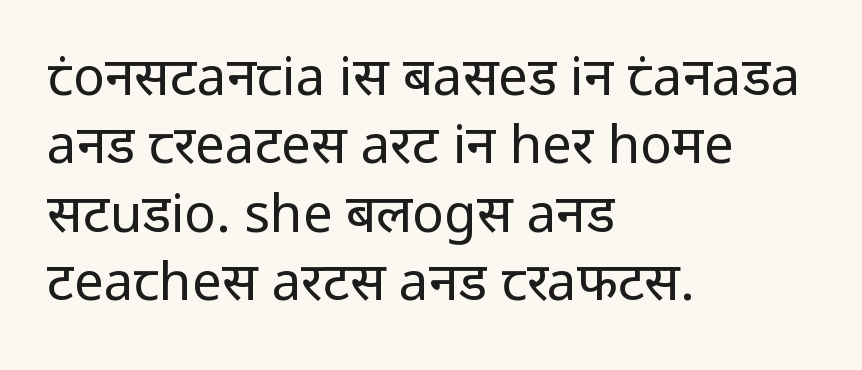
Unlike italic type, these characters show no tilt at all. Nope, no serifs anywhere on these letters. The space directly below the letters is spotless. Spacing verdict: proportional, widths tailored to each character.
